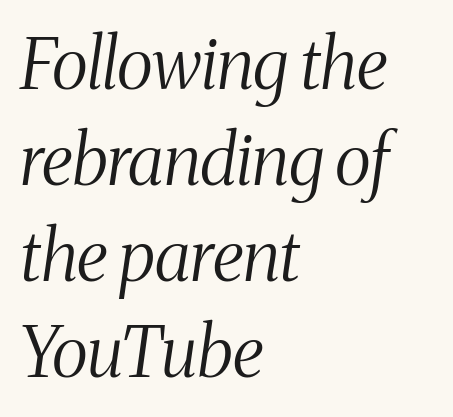
The image shows 70 px light, condensed serif type, italic (leaning right); set left-aligned, normal line spacing (1.37x), normal letter spacing, not underlined; medium stroke contrast and a medium x-height.
